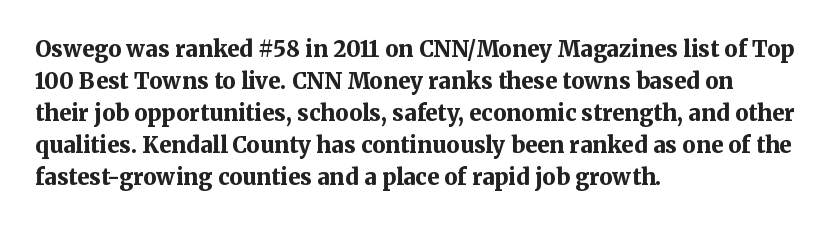
The image shows 22 px bold type, upright; set left-aligned, normal line spacing (1.46x), normal letter spacing, not underlined.
